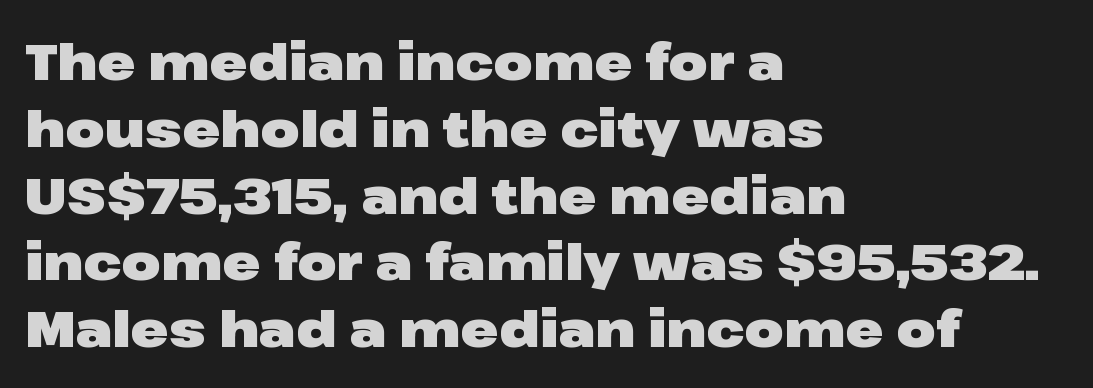
{"serif": "no", "italic": "no", "bold": "yes", "weight": "heavy", "width": "wide", "stroke_contrast": "low", "x_height": "medium", "monospaced": "no", "underline": "no", "align": "left", "line_spacing": "normal", "line_spacing_ratio": 1.31, "letter_spacing": "normal", "letter_spacing_em": 0.0, "glyph_px": 51}
